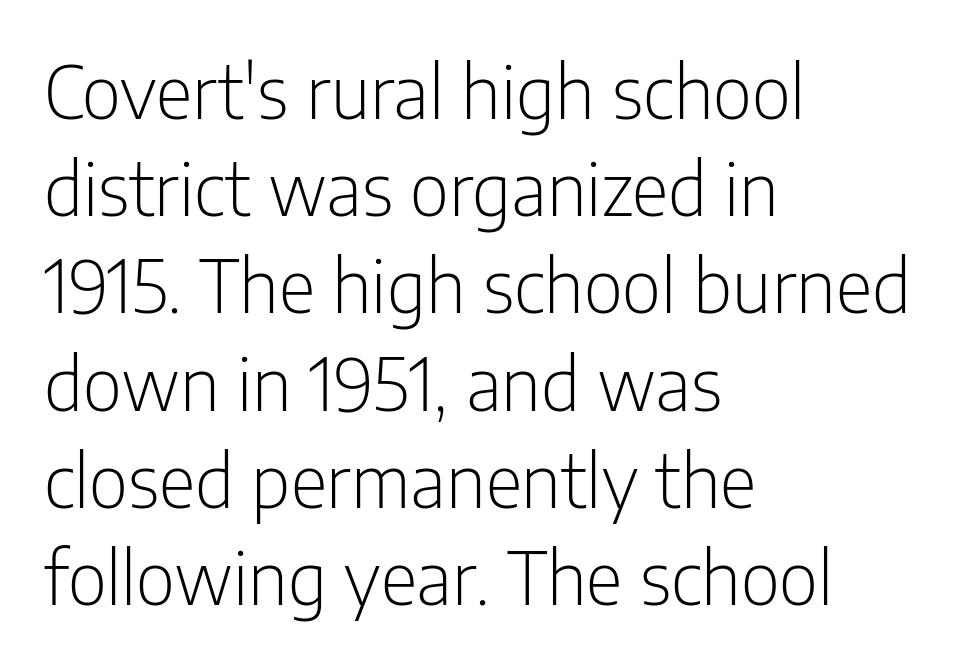
The image shows 72 px light, condensed sans-serif type, upright; set left-aligned, normal line spacing (1.35x), normal letter spacing, not underlined; low stroke contrast and a medium x-height.
